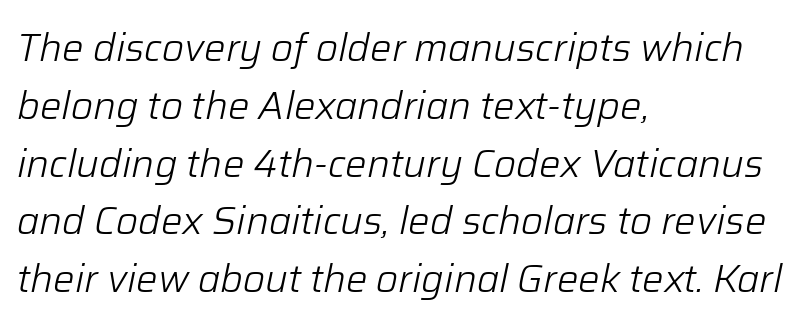
Q: Is the text bold? A: No.
Q: Is the text italic (slanted)? A: Yes, it leans right by about 12 degrees.
Q: Is the text underlined? A: No.
Q: How is the paragraph aligned? A: Left-aligned.
Q: Is the spacing between letters normal or unusually wide? A: Normal.
Q: Is the spacing between lines tight, normal or loose? A: Normal.
Q: Width (condensed, normal, or wide)? A: Normal.
Q: Stroke contrast? A: Low.
Q: x-height? A: Medium.
Q: Monospaced? A: No.
